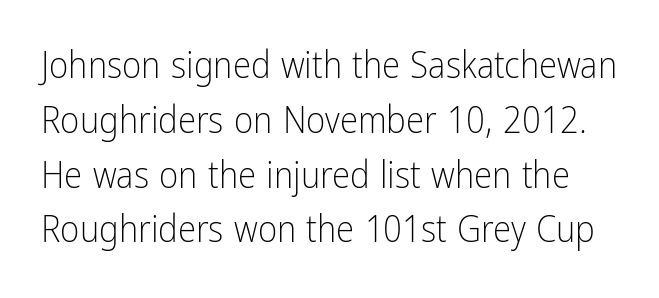
Q: Is the text bold? A: No.
Q: Is the text italic (slanted)? A: No, it is upright.
Q: Is the typeface a serif or a sans-serif typeface? A: Sans-serif.
Q: Is the text underlined? A: No.
Q: Is the spacing between letters normal or unusually wide? A: Normal.
Q: Is the spacing between lines tight, normal or loose? A: Normal.
Q: Width (condensed, normal, or wide)? A: Condensed.
Q: Stroke contrast? A: Low.
Q: x-height? A: Medium.
Q: Monospaced? A: No.
